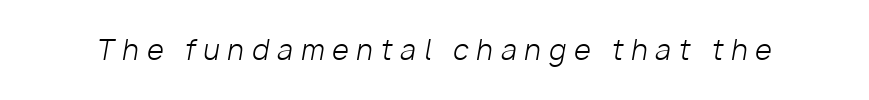
The glyphs are unaccompanied by any horizontal stroke below them. Tracking value appears strongly positive — letters spread wide. Characters are canted at an angle relative to the baseline's perpendicular. The face looks like a standard text weight, possibly lighter.
